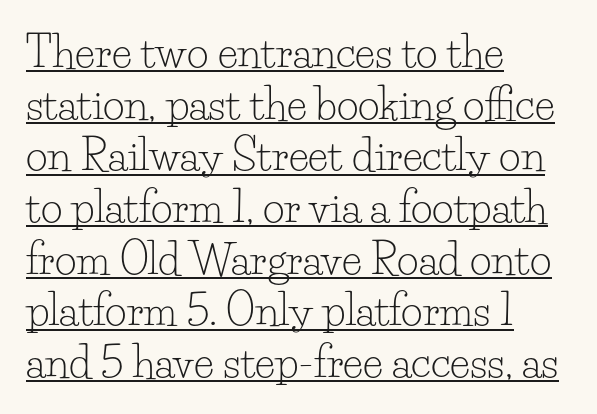
Q: Is the text bold? A: No.
Q: Is the text italic (slanted)? A: No, it is upright.
Q: Is the typeface a serif or a sans-serif typeface? A: Serif.
Q: Is the text underlined? A: Yes.
Q: How is the paragraph aligned? A: Left-aligned.
Q: Is the spacing between letters normal or unusually wide? A: Normal.
Q: Width (condensed, normal, or wide)? A: Normal.
Q: Stroke contrast? A: Low.
Q: x-height? A: Small.
Q: Monospaced? A: No.
